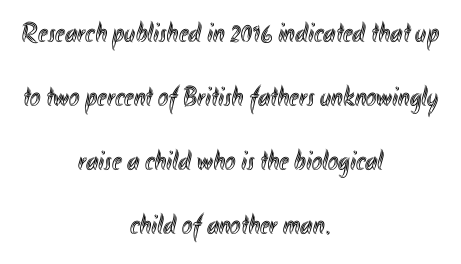
The image shows 28 px condensed type; set centered, loose line spacing (2.29x), normal letter spacing, not underlined; a small x-height.
